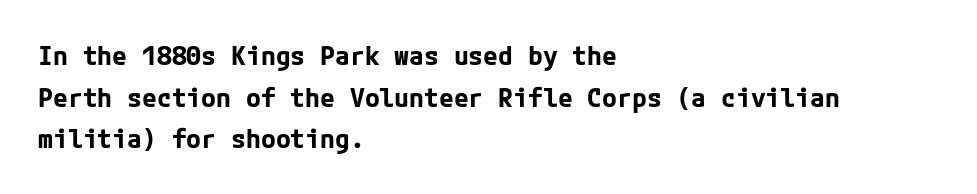
Q: Is the text bold? A: Yes.
Q: Is the text italic (slanted)? A: No, it is upright.
Q: Is the text underlined? A: No.
Q: How is the paragraph aligned? A: Left-aligned.
Q: Is the spacing between letters normal or unusually wide? A: Normal.
Q: Is the spacing between lines tight, normal or loose? A: Normal.
